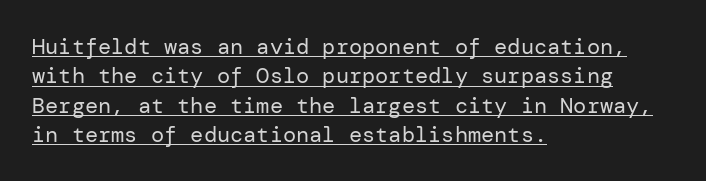
Q: Is the text bold? A: No.
Q: Is the text italic (slanted)? A: No, it is upright.
Q: Is the text underlined? A: Yes.
Q: How is the paragraph aligned? A: Left-aligned.
Q: Is the spacing between letters normal or unusually wide? A: Normal.
Q: Is the spacing between lines tight, normal or loose? A: Normal.
